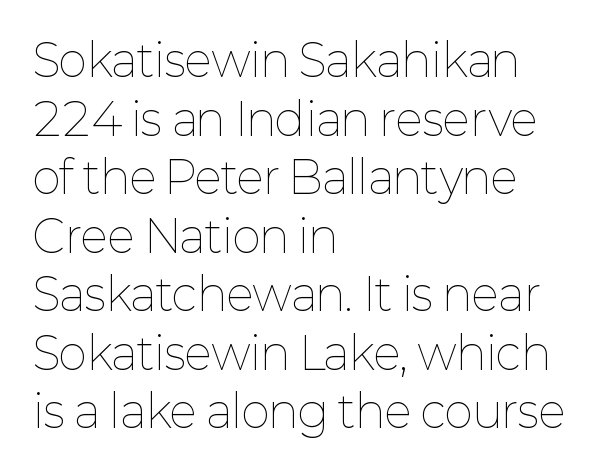
The image shows 44 px thin type, upright; set left-aligned, normal line spacing (1.33x), normal letter spacing, not underlined; low stroke contrast and a medium x-height.
